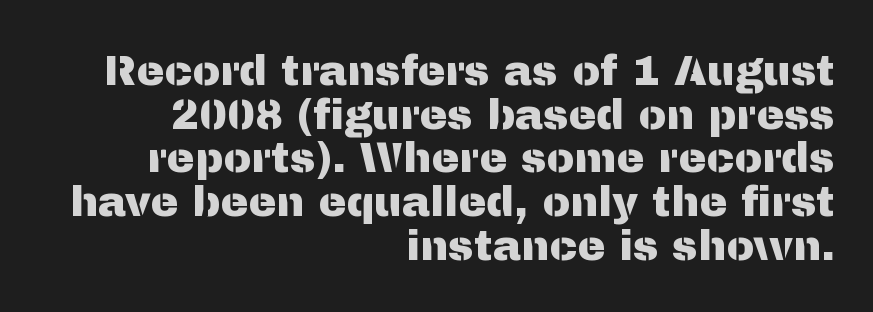
The image shows 42 px sans-serif type, upright; set right-aligned, tight line spacing (1.04x), normal letter spacing, not underlined; medium stroke contrast and a medium x-height.
